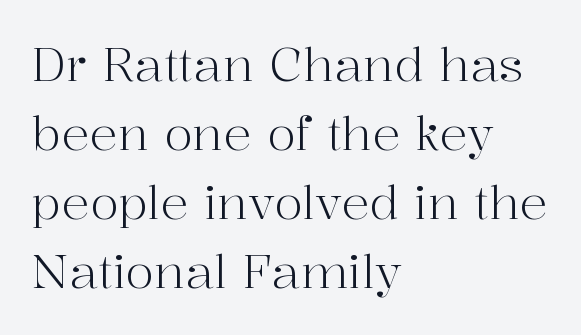
How are the letters spaced? Ordinarily, with no added tracking. Weight class: somewhere from thin through regular. A typesetter would mark this as roman, not italic. Where is the straight margin? On the left. In terms of leading, this rendering sits right in the middle.
